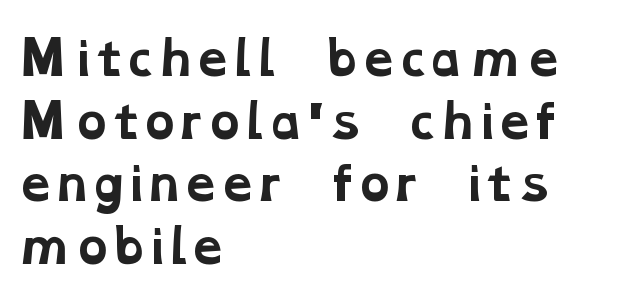
The image shows 46 px bold, wide serif type; set left-aligned, normal line spacing (1.36x), normal letter spacing, not underlined; low stroke contrast and a medium x-height.
